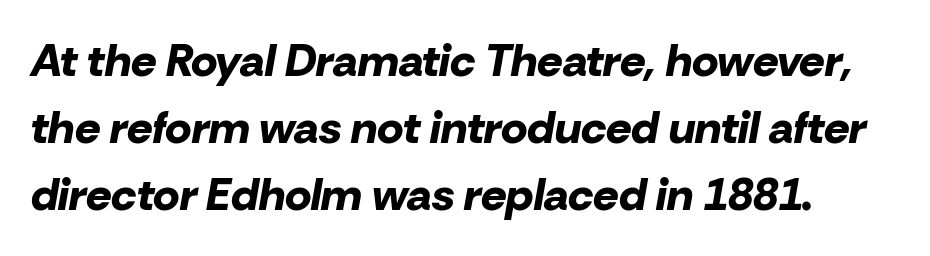
{"italic": "yes", "lean": "right", "slant_degrees": 10, "bold": "yes", "weight": "bold", "width": "normal", "stroke_contrast": "low", "x_height": "medium", "monospaced": "no", "underline": "no", "line_spacing": "normal", "line_spacing_ratio": 1.49, "letter_spacing": "normal", "letter_spacing_em": 0.0, "glyph_px": 45}
